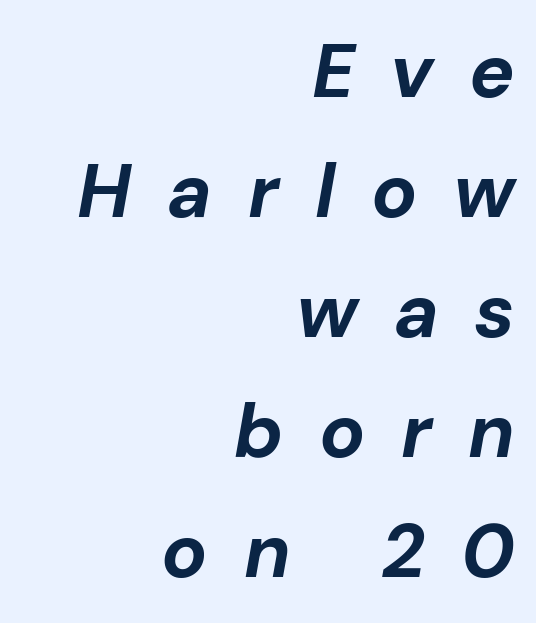
{"italic": "yes", "lean": "right", "slant_degrees": 10, "bold": "yes", "weight": "bold", "width": "normal", "stroke_contrast": "low", "x_height": "medium", "monospaced": "no", "underline": "no", "align": "right", "line_spacing": "normal", "line_spacing_ratio": 1.58, "letter_spacing": "wide", "letter_spacing_em": 0.47, "glyph_px": 76}
